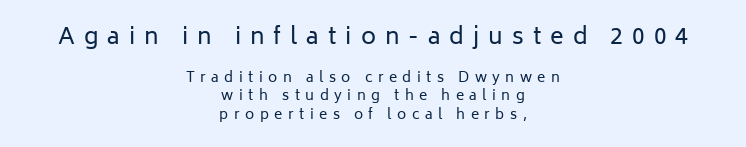
Q: Is the text bold? A: No.
Q: Is the text italic (slanted)? A: No, it is upright.
Q: Is the text underlined? A: No.
Q: How is the paragraph aligned? A: Centered.
Q: Is the spacing between letters normal or unusually wide? A: Unusually wide.
Q: Is the spacing between lines tight, normal or loose? A: Normal.
Q: Which block of text is set in a larger size, the first (top) or the second (bottom)? A: The first (top) one.
